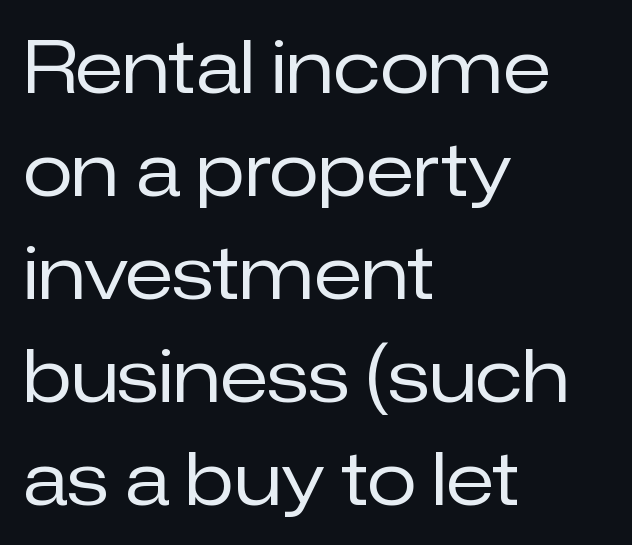
{"serif": "no", "italic": "no", "bold": "no", "weight": "regular", "width": "normal", "stroke_contrast": "low", "x_height": "medium", "monospaced": "no", "underline": "no", "align": "left", "line_spacing": "normal", "line_spacing_ratio": 1.43, "letter_spacing": "normal", "letter_spacing_em": 0.0, "glyph_px": 72}
